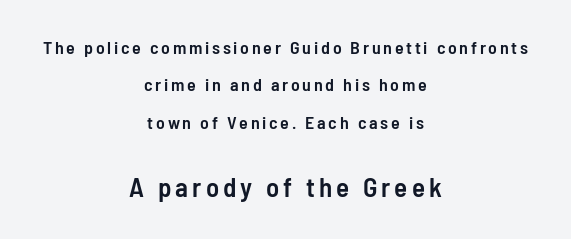
Q: Is the text bold? A: Semi-bold.
Q: Is the text italic (slanted)? A: No, it is upright.
Q: Is the text underlined? A: No.
Q: How is the paragraph aligned? A: Centered.
Q: Is the spacing between lines tight, normal or loose? A: Loose.
Q: Which block of text is set in a larger size, the first (top) or the second (bottom)? A: The second (bottom) one.
